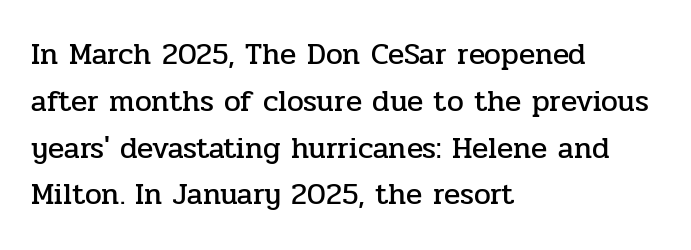
{"serif": "yes", "italic": "no", "width": "normal", "stroke_contrast": "low", "x_height": "medium", "monospaced": "no", "underline": "no", "align": "left", "line_spacing": "normal", "line_spacing_ratio": 1.56, "letter_spacing": "normal", "letter_spacing_em": 0.0, "glyph_px": 30}
